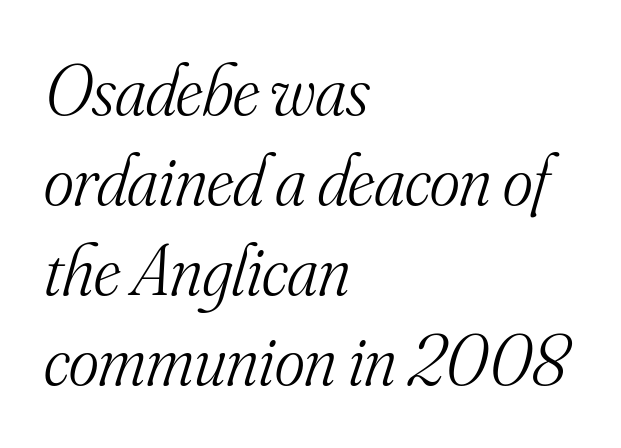
{"serif": "yes", "italic": "yes", "lean": "right", "slant_degrees": 16, "bold": "no", "weight": "light", "width": "normal", "stroke_contrast": "medium", "x_height": "small", "monospaced": "no", "underline": "no", "align": "left", "line_spacing": "normal", "line_spacing_ratio": 1.25, "letter_spacing": "normal", "letter_spacing_em": 0.0, "glyph_px": 72}
